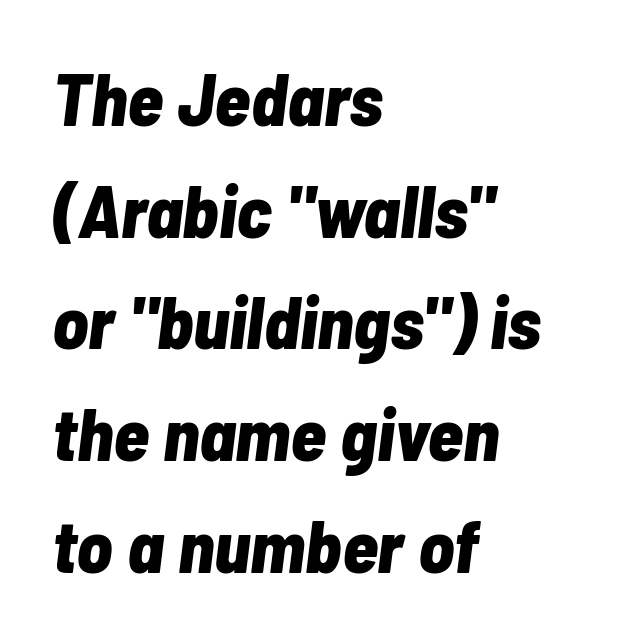
The image shows 74 px bold, condensed type, italic (leaning right); set left-aligned, normal line spacing (1.51x), normal letter spacing, not underlined; low stroke contrast and a medium x-height.
